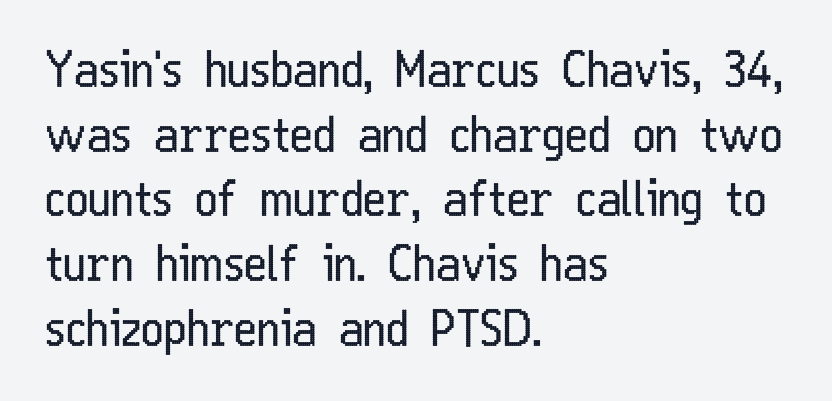
The passage shown has conventional tracking throughout. Think of a printed novel: that variable character pitch is what you see here. Each line starts at the same left margin while the right side varies. Honestly, the row spacing looks completely unremarkable. The font family rendered here belongs to the sans-serif group.
